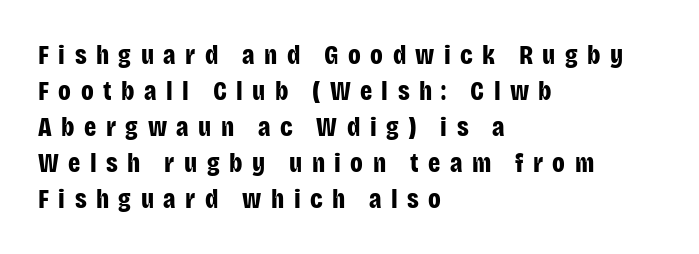
The image shows 27 px bold type, upright; set left-aligned, normal line spacing (1.33x), unusually wide letter spacing (+0.35 em), not underlined.
